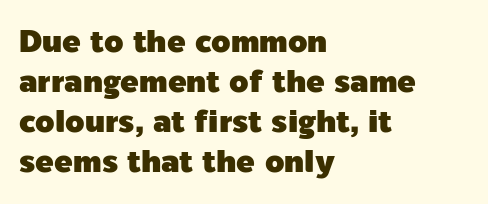
Q: Is the text italic (slanted)? A: No, it is upright.
Q: Is the typeface a serif or a sans-serif typeface? A: Sans-serif.
Q: Is the text underlined? A: No.
Q: How is the paragraph aligned? A: Left-aligned.
Q: Is the spacing between letters normal or unusually wide? A: Normal.
Q: Is the spacing between lines tight, normal or loose? A: Normal.
Q: Width (condensed, normal, or wide)? A: Normal.
Q: x-height? A: Medium.
Q: Monospaced? A: No.
